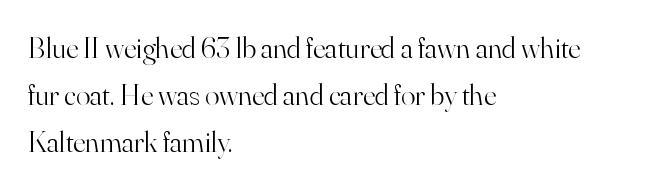
The typography opts for an upright posture over an oblique one. Stroke thickness stays within the range of a standard reading face or lighter. A serif font was chosen for this passage. This sample has the flowing, uneven cadence of proportional lettering. Horizontally, the lines are justified to the leading edge only. Descender tails drop into unmarked territory.
